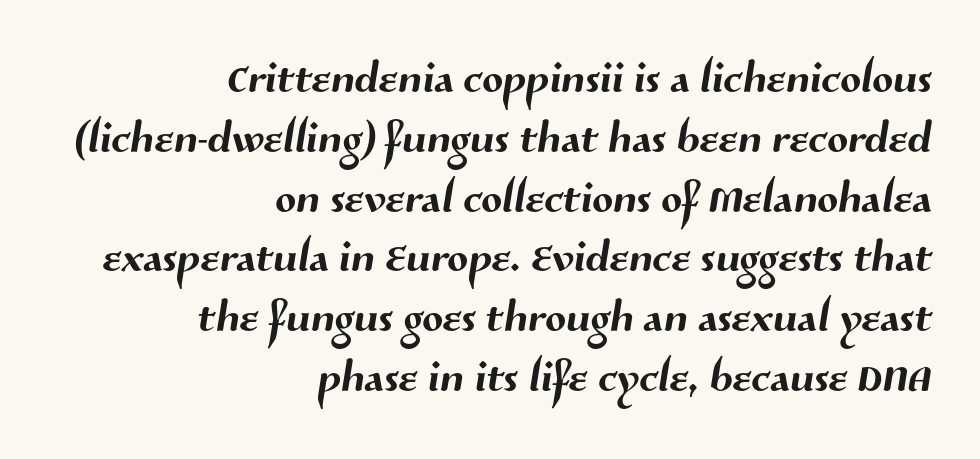
The image shows 61 px sans-serif type; set right-aligned, tight line spacing (0.98x), normal letter spacing, not underlined; medium stroke contrast and a medium x-height.
